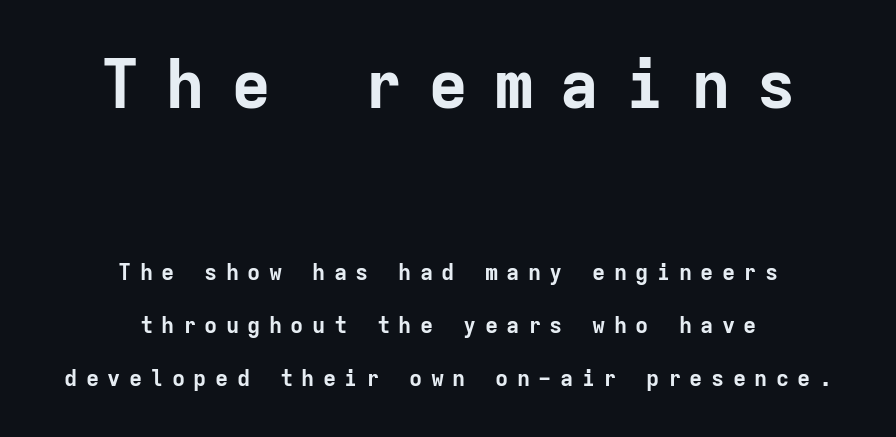
The image shows 67 px bold sans-serif type, upright, monospaced; set centered, loose line spacing (2.41x), unusually wide letter spacing (+0.38 em), not underlined; the first (top) block is 3.05x larger; low stroke contrast and a medium x-height.
